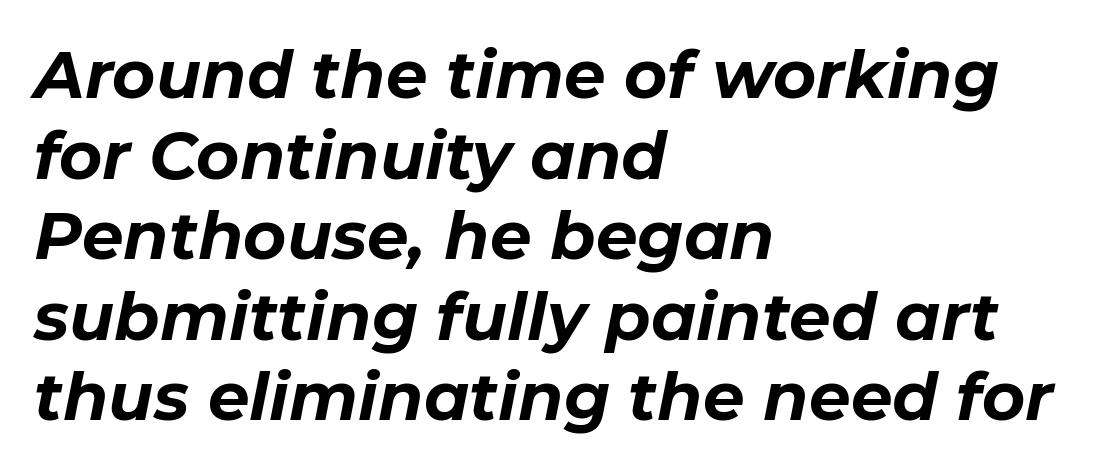
Between one letter and the next there's only the usual sliver of space. Does the lettering tilt? It does — this is italic. The passage is arranged the way most books set body copy — flush left. Chunky letters — that's bold for sure. The zone under the glyphs is completely vacant. Here the designer chose a conventional face with non-uniform glyph widths.
